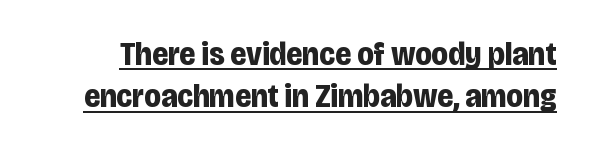
{"serif": "no", "italic": "no", "bold": "yes", "weight": "bold", "width": "condensed", "stroke_contrast": "low", "x_height": "large", "monospaced": "no", "underline": "yes", "line_spacing": "normal", "line_spacing_ratio": 1.28, "letter_spacing": "normal", "letter_spacing_em": 0.0, "glyph_px": 33}
